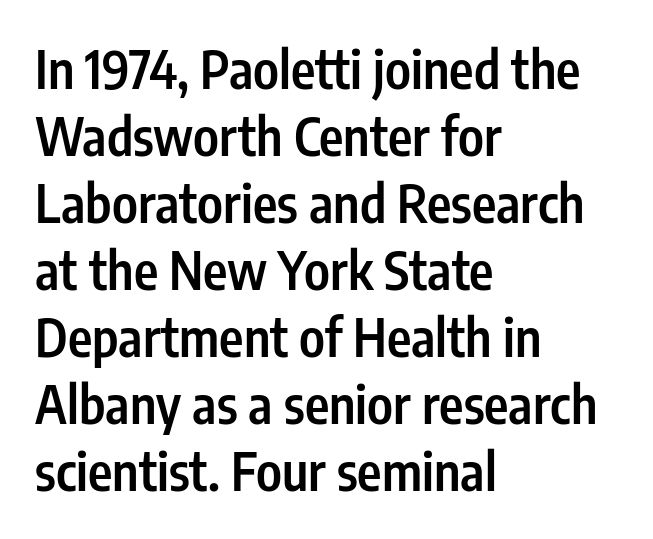
The image shows 52 px semibold, condensed sans-serif type, upright; set left-aligned, normal line spacing (1.29x), normal letter spacing, not underlined; low stroke contrast and a medium x-height.
